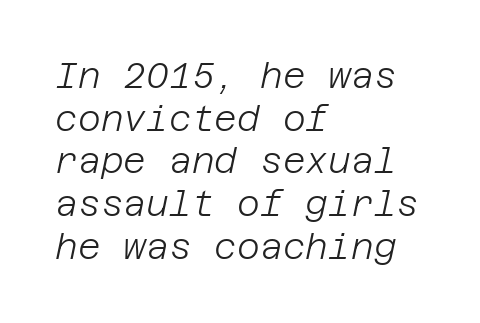
{"italic": "yes", "lean": "right", "slant_degrees": 12, "bold": "no", "weight": "light", "width": "normal", "stroke_contrast": "low", "x_height": "large", "underline": "no", "align": "left", "line_spacing_ratio": 1.22, "letter_spacing": "normal", "letter_spacing_em": 0.0, "glyph_px": 35}
